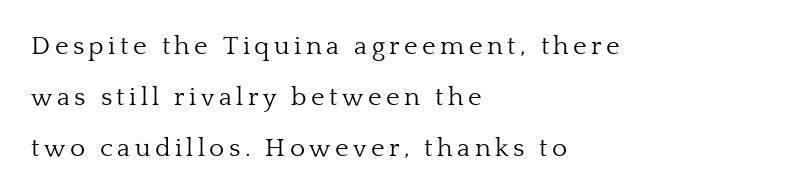
The image shows 26 px text type, upright; set left-aligned, loose line spacing (1.97x), not underlined.
